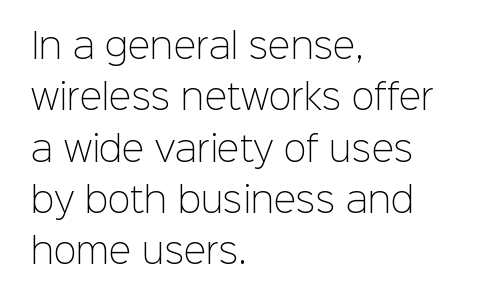
The image shows 34 px light sans-serif type, upright; set left-aligned, normal line spacing (1.51x), normal letter spacing, not underlined; low stroke contrast and a medium x-height.
